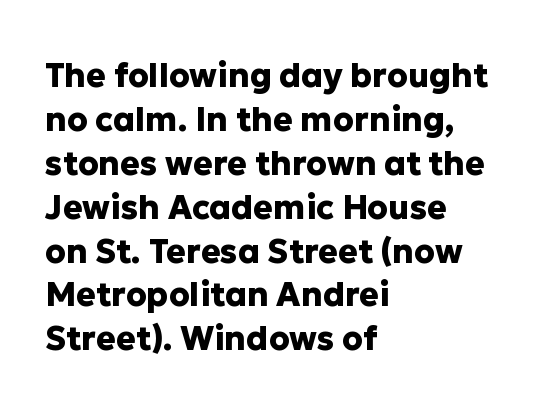
Standard letterfit; no display-style spreading of the glyphs. Notice how the passage keeps a crisp vertical edge on the left only. The passage shown is typed in a proportional face where columns would drift. The strokes are fattened all the way to bold. Nope, no serifs anywhere on these letters.
